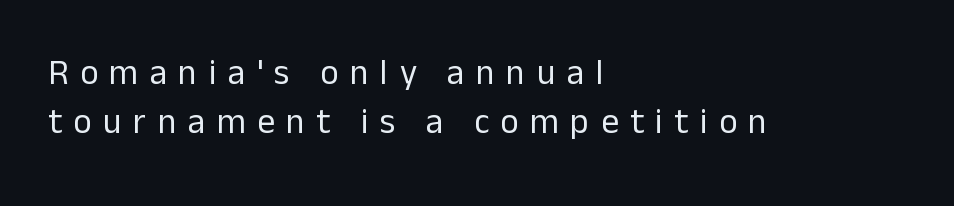
{"serif": "no", "italic": "no", "bold": "no", "weight": "regular", "width": "normal", "stroke_contrast": "low", "x_height": "medium", "monospaced": "no", "underline": "no", "align": "left", "line_spacing": "normal", "line_spacing_ratio": 1.4, "letter_spacing": "wide", "letter_spacing_em": 0.33, "glyph_px": 35}
